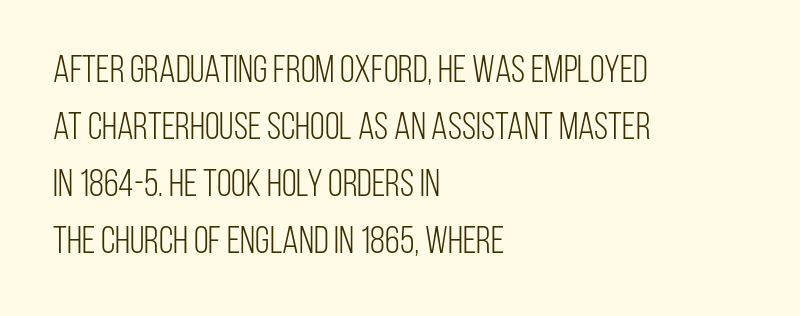
The baseline area is clear. Italic: no, the glyphs are upright roman. Font category for this specimen: sans-serif. Bold? No — there's no thickening of the strokes. Layout note: lines flush left.
